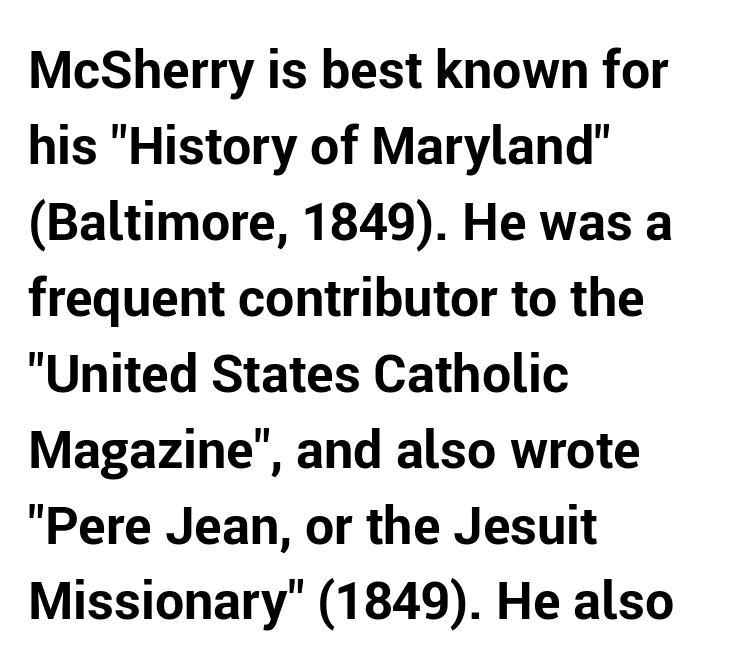
Q: Is the text bold? A: Yes.
Q: Is the text italic (slanted)? A: No, it is upright.
Q: Is the typeface a serif or a sans-serif typeface? A: Sans-serif.
Q: Is the text underlined? A: No.
Q: How is the paragraph aligned? A: Left-aligned.
Q: Is the spacing between letters normal or unusually wide? A: Normal.
Q: Is the spacing between lines tight, normal or loose? A: Normal.
Q: Width (condensed, normal, or wide)? A: Normal.
Q: Stroke contrast? A: Low.
Q: x-height? A: Medium.
Q: Monospaced? A: No.
